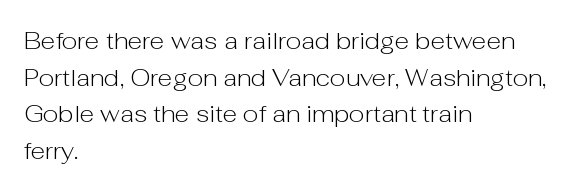
{"italic": "no", "bold": "no", "underline": "no", "align": "left", "line_spacing": "normal", "line_spacing_ratio": 1.53, "letter_spacing": "normal", "letter_spacing_em": 0.0, "glyph_px": 24}
